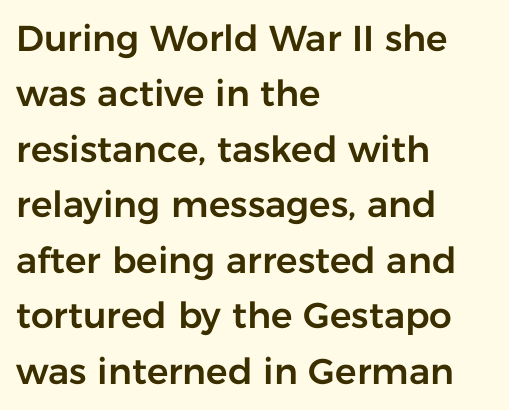
{"serif": "no", "italic": "no", "width": "normal", "stroke_contrast": "low", "x_height": "medium", "monospaced": "no", "underline": "no", "align": "left", "line_spacing": "normal", "line_spacing_ratio": 1.54, "letter_spacing": "normal", "letter_spacing_em": 0.0, "glyph_px": 36}
